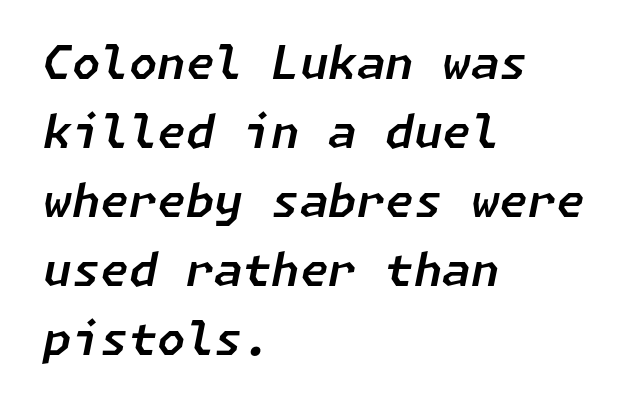
Q: Is the text italic (slanted)? A: Yes, it leans right by about 11 degrees.
Q: Is the text underlined? A: No.
Q: How is the paragraph aligned? A: Left-aligned.
Q: Is the spacing between letters normal or unusually wide? A: Normal.
Q: Is the spacing between lines tight, normal or loose? A: Normal.
Q: Width (condensed, normal, or wide)? A: Normal.
Q: Stroke contrast? A: Low.
Q: x-height? A: Medium.
